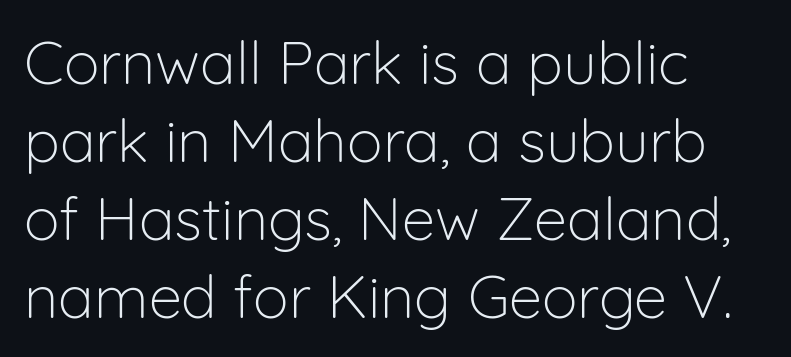
Q: Is the text bold? A: No.
Q: Is the text italic (slanted)? A: No, it is upright.
Q: Is the typeface a serif or a sans-serif typeface? A: Sans-serif.
Q: Is the text underlined? A: No.
Q: How is the paragraph aligned? A: Left-aligned.
Q: Is the spacing between letters normal or unusually wide? A: Normal.
Q: Is the spacing between lines tight, normal or loose? A: Normal.
Q: Width (condensed, normal, or wide)? A: Normal.
Q: Stroke contrast? A: Low.
Q: x-height? A: Medium.
Q: Monospaced? A: No.
